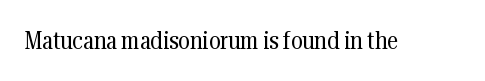
The rendering keeps characters at their native spacing. The font sits on the lighter half of the weight spectrum, regular included. Quick note: underline off. Is there any slant? The stems are plumb.
